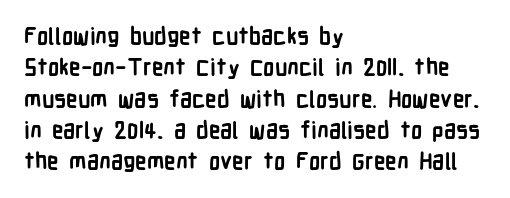
Q: Is the text bold? A: Yes.
Q: Is the text italic (slanted)? A: No, it is upright.
Q: Is the text underlined? A: No.
Q: How is the paragraph aligned? A: Left-aligned.
Q: Is the spacing between letters normal or unusually wide? A: Normal.
Q: Is the spacing between lines tight, normal or loose? A: Normal.
